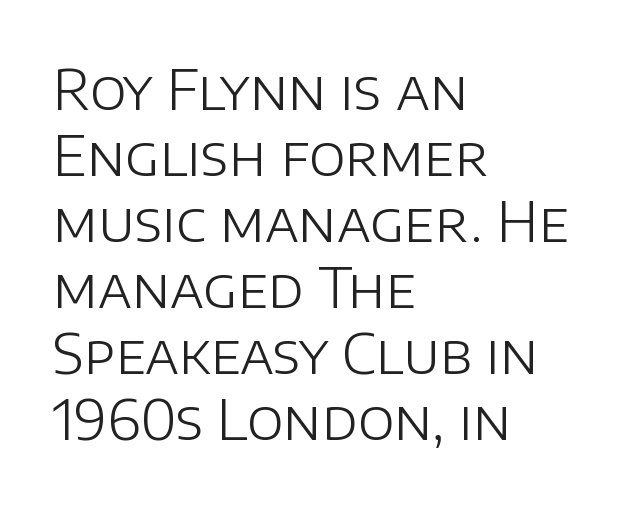
Is this a heavy cut? Hardly; it is regular or lighter. The type is set solid horizontally, with unmodified tracking. A bare baseline throughout the passage. This sample uses an upright cut, with every glyph sitting square on the baseline. A sans-serif font was chosen for this passage.
